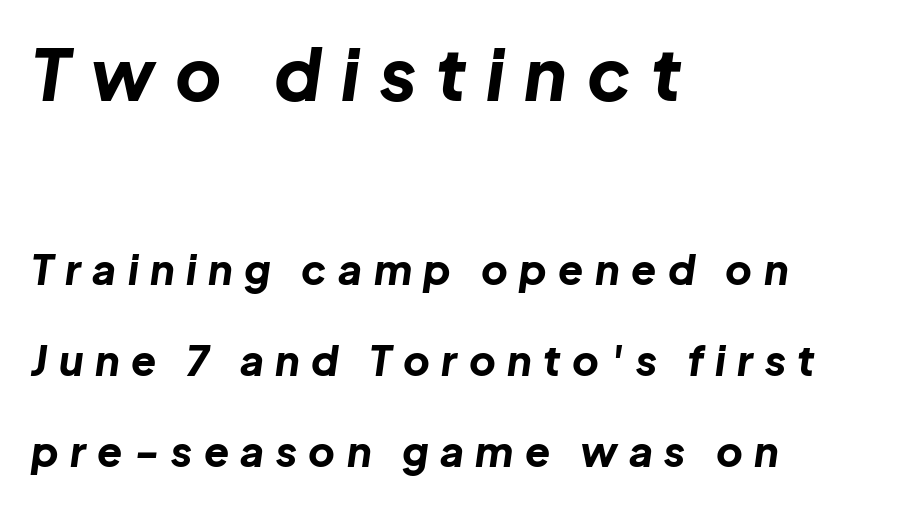
A full-strength bold gives these letters their thick strokes. Loosely led — the rows are spread out. Characters follow at a spacing far wider than the type designer built in. This sample has the flowing, uneven cadence of proportional lettering. Decoration check: the copy has no underline. Reading down the block, your eye returns to a fixed left position each line.
